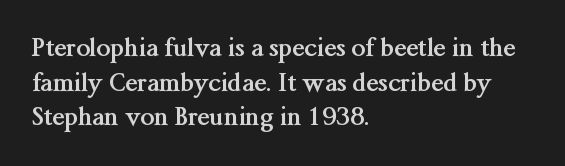
Q: Is the text bold? A: Yes.
Q: Is the text italic (slanted)? A: No, it is upright.
Q: Is the text underlined? A: No.
Q: How is the paragraph aligned? A: Left-aligned.
Q: Is the spacing between letters normal or unusually wide? A: Normal.
Q: Is the spacing between lines tight, normal or loose? A: Normal.
